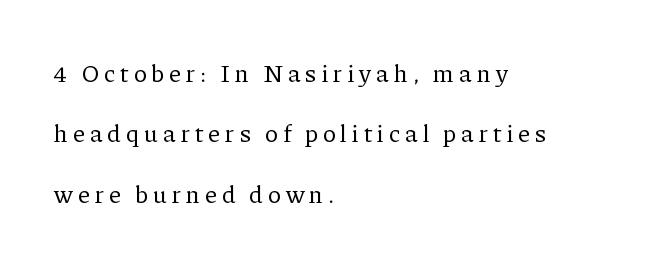
Q: Is the text bold? A: No.
Q: Is the text italic (slanted)? A: No, it is upright.
Q: Is the text underlined? A: No.
Q: How is the paragraph aligned? A: Left-aligned.
Q: Is the spacing between letters normal or unusually wide? A: Unusually wide.
Q: Is the spacing between lines tight, normal or loose? A: Loose.
